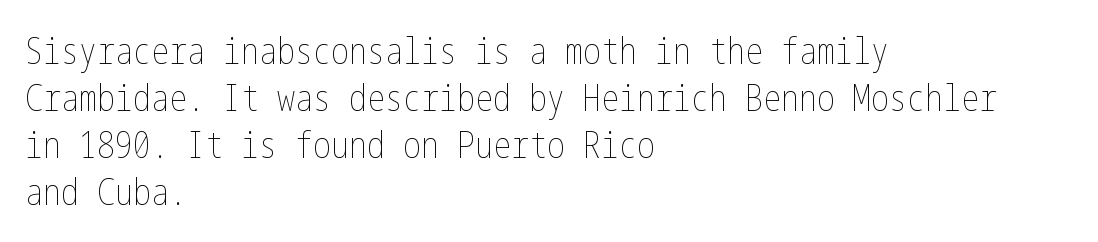
The image shows 36 px thin, condensed type, upright; set left-aligned, normal line spacing (1.31x), normal letter spacing, not underlined; low stroke contrast and a medium x-height.
